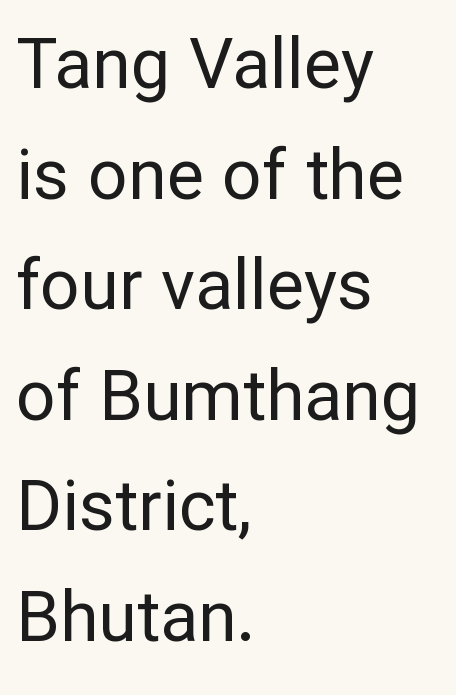
{"serif": "no", "italic": "no", "bold": "no", "weight": "regular", "width": "normal", "stroke_contrast": "low", "x_height": "medium", "monospaced": "no", "underline": "no", "align": "left", "line_spacing": "normal", "line_spacing_ratio": 1.58, "letter_spacing": "normal", "letter_spacing_em": 0.0, "glyph_px": 70}
